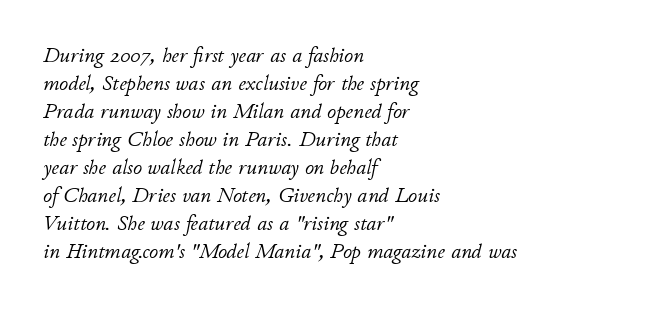
Just letters on the line, the space beneath them empty. The rag falls on the right side of this text block. Caption: standard tracking, unaltered. The passage shown leans; its letterforms are oblique.
